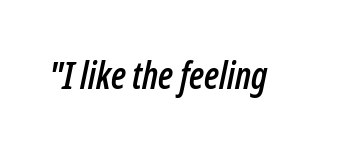
The image shows 37 px condensed type, italic (leaning right); set normal letter spacing, not underlined; low stroke contrast and a medium x-height.
